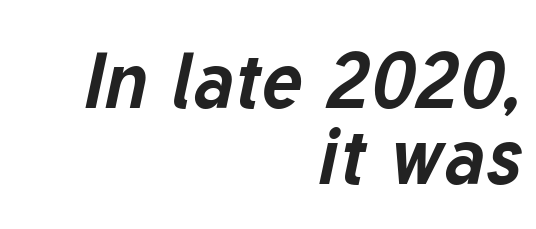
The setting favours the right margin, as signatures and pull-quotes sometimes do. The space beneath each line is pristine and unruled. How would I describe the line gaps? Narrow and economical. Compared with ordinary roman type, these characters are visibly tilted. Students, note that the glyphs here touch the page at normal intervals. The passage shown is typed in a proportional face where columns would drift.
